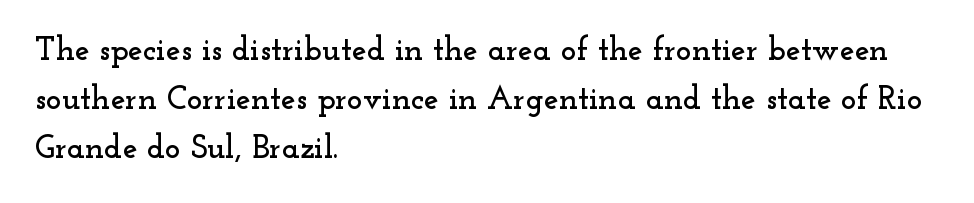
{"serif": "yes", "italic": "no", "width": "wide", "stroke_contrast": "low", "x_height": "small", "monospaced": "no", "underline": "no", "align": "left", "line_spacing": "normal", "line_spacing_ratio": 1.49, "letter_spacing": "normal", "letter_spacing_em": 0.0, "glyph_px": 33}
